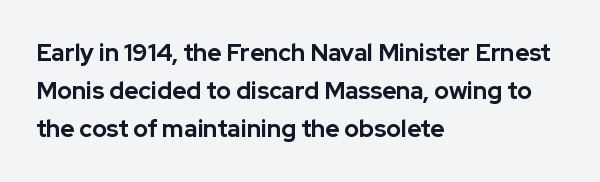
{"italic": "no", "bold": "yes", "underline": "no", "align": "left", "line_spacing": "normal", "line_spacing_ratio": 1.59, "letter_spacing": "normal", "letter_spacing_em": 0.0, "glyph_px": 24}
